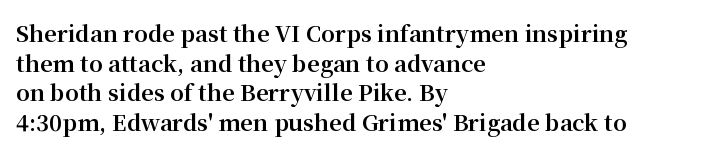
The image shows 22 px bold type, upright; set left-aligned, normal line spacing (1.35x), normal letter spacing, not underlined.
